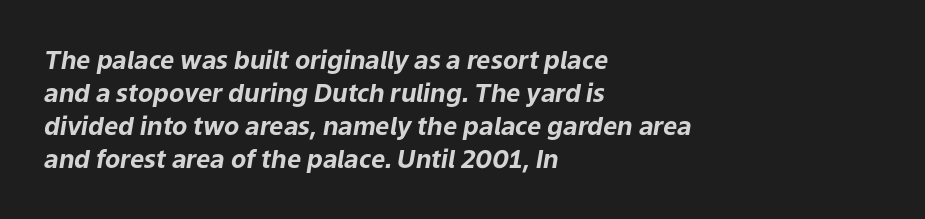
Q: Is the text bold? A: Yes.
Q: Is the text italic (slanted)? A: Yes, it leans right by about 9 degrees.
Q: Is the text underlined? A: No.
Q: How is the paragraph aligned? A: Left-aligned.
Q: Is the spacing between letters normal or unusually wide? A: Normal.
Q: Is the spacing between lines tight, normal or loose? A: Normal.
